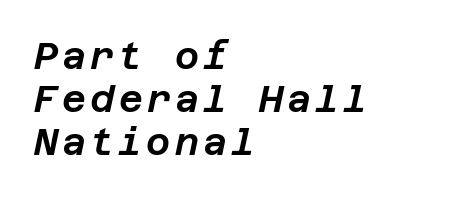
Q: Is the text italic (slanted)? A: Yes, it leans right by about 12 degrees.
Q: Is the text underlined? A: No.
Q: How is the paragraph aligned? A: Left-aligned.
Q: Width (condensed, normal, or wide)? A: Normal.
Q: Stroke contrast? A: Low.
Q: x-height? A: Large.
